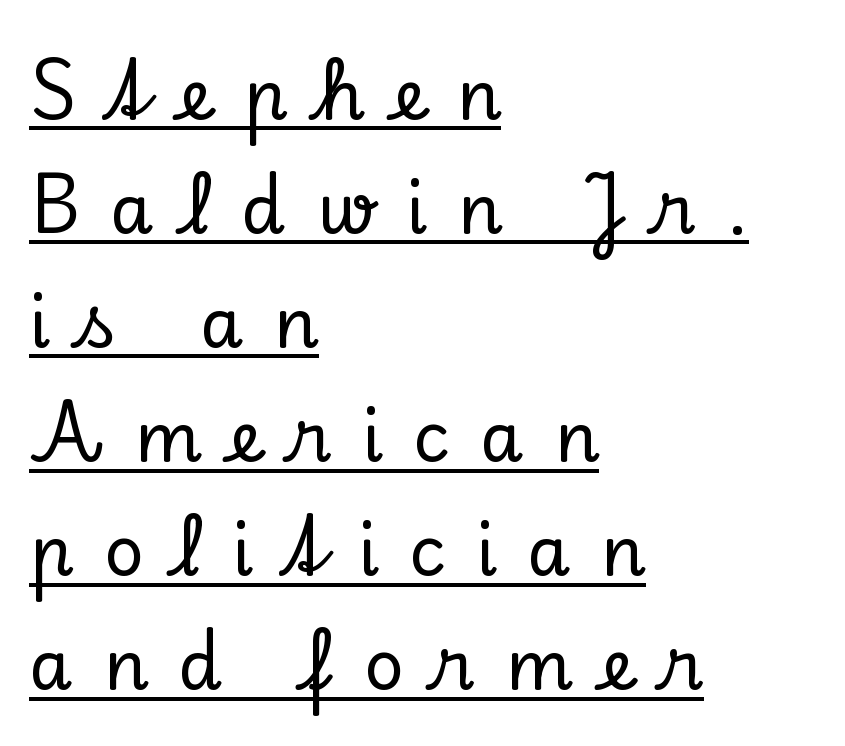
Loose tracking; the words dissolve into strings of separated letters. The rendered words wear a rule along their underside. This is roman type, the default non-slanted kind.
